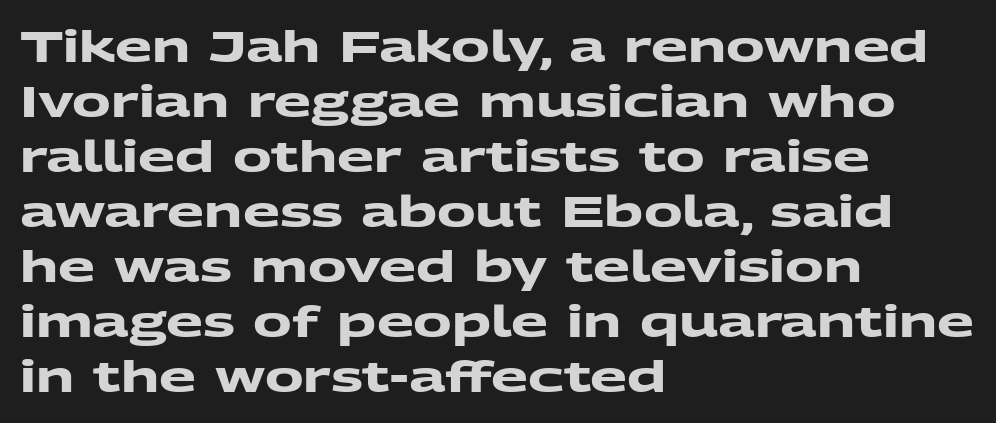
The image shows 43 px heavy, wide sans-serif type; set left-aligned, normal line spacing (1.28x), normal letter spacing, not underlined; medium stroke contrast and a medium x-height.
